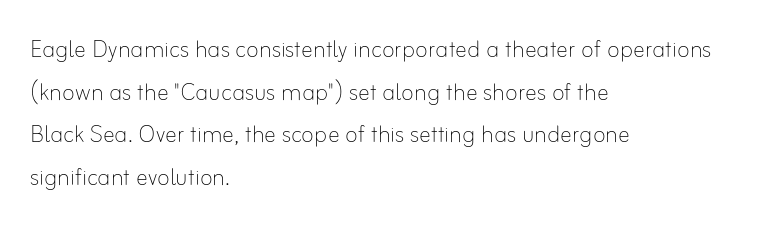
{"italic": "no", "bold": "no", "weight": "thin", "width": "normal", "stroke_contrast": "low", "x_height": "small", "monospaced": "no", "underline": "no", "align": "left", "line_spacing": "normal", "line_spacing_ratio": 1.42, "letter_spacing": "normal", "letter_spacing_em": 0.0, "glyph_px": 30}
